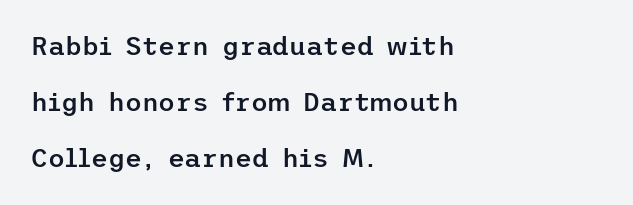
Q: Is the text bold? A: Semi-bold.
Q: Is the text italic (slanted)? A: No, it is upright.
Q: Is the text underlined? A: No.
Q: How is the paragraph aligned? A: Left-aligned.
Q: Is the spacing between letters normal or unusually wide? A: Normal.
Q: Is the spacing between lines tight, normal or loose? A: Loose.
